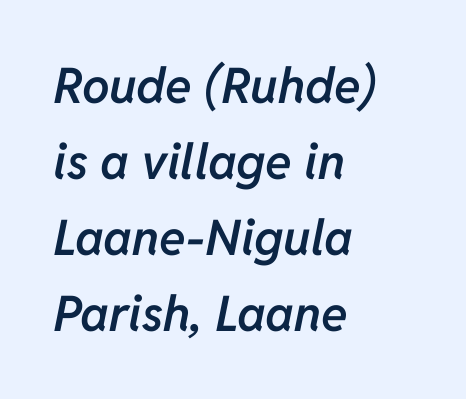
The image shows 49 px semibold type, italic (leaning right); set left-aligned, normal line spacing (1.55x), normal letter spacing, not underlined; low stroke contrast and a medium x-height.
